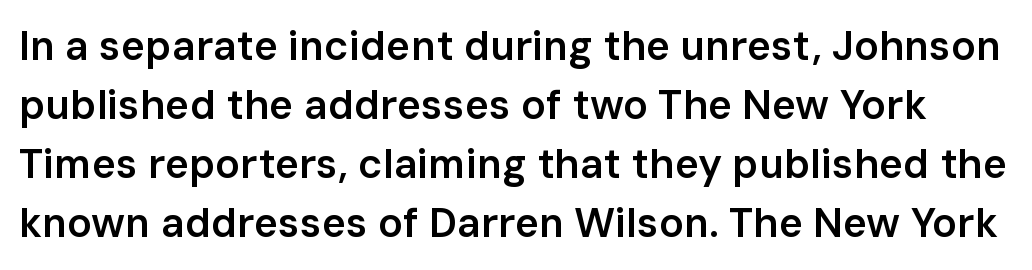
The passage shown has conventional tracking throughout. Spacing verdict: proportional, widths tailored to each character. A bit beefed up — I'd call it semibold rather than bold. Compared with typical paragraphs, the rows here are spaced about the same. The font's upright variant was chosen for this text.
